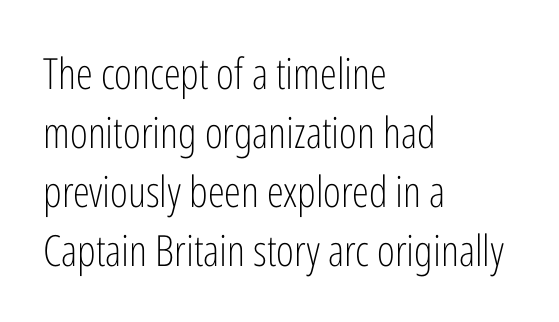
{"serif": "no", "italic": "no", "bold": "no", "weight": "light", "width": "condensed", "stroke_contrast": "low", "x_height": "medium", "monospaced": "no", "underline": "no", "align": "left", "line_spacing": "normal", "line_spacing_ratio": 1.37, "letter_spacing": "normal", "letter_spacing_em": 0.0, "glyph_px": 43}
